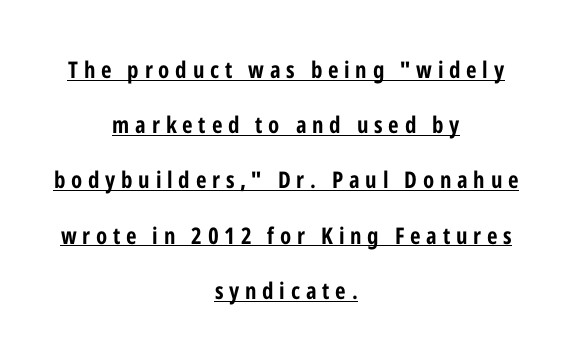
Q: Is the text bold? A: Yes.
Q: Is the text italic (slanted)? A: No, it is upright.
Q: Is the text underlined? A: Yes.
Q: How is the paragraph aligned? A: Centered.
Q: Is the spacing between letters normal or unusually wide? A: Unusually wide.
Q: Is the spacing between lines tight, normal or loose? A: Loose.
